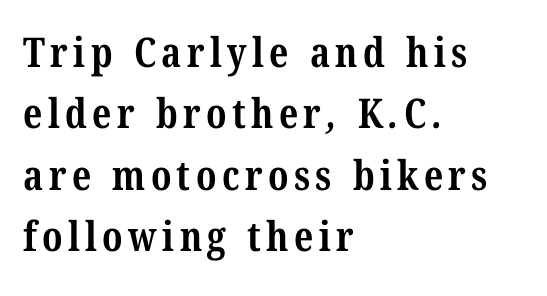
Small tapered or slab feet sit at the stroke ends, so this counts as serif. Line starts are locked; line ends wander. Check under the words: just untouched page. Is the type bold? Yes — the strokes are clearly thick and heavy. Proportional: the letters do not fall into vertical columns.
